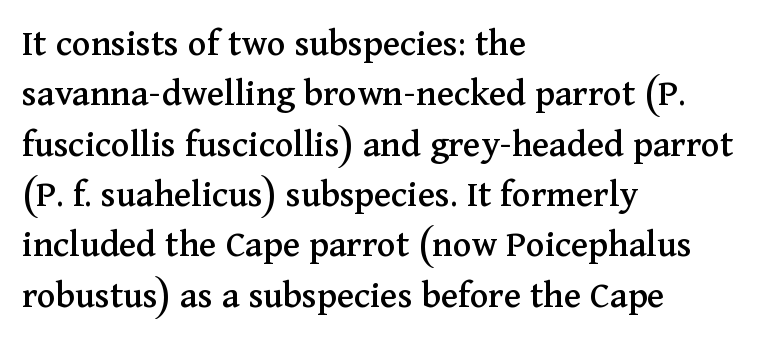
Stroke terminals: seriffed. Normally led — the rows are evenly, conventionally spaced. The axis of the letterforms is exactly vertical. Check under the words: just untouched page. The rendering keeps characters at their native spacing.
